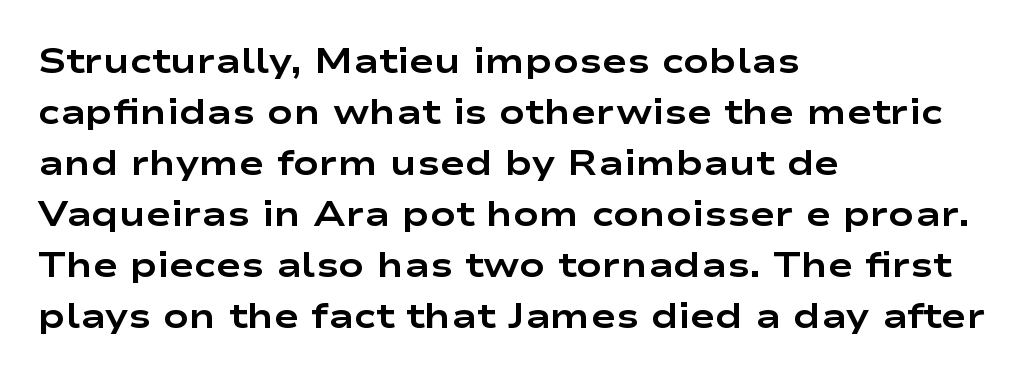
You can tell from the bare stems that sans-serif type was used. Bold? Absolutely — the strokes are thick and heavy. A typesetter would mark this as roman, not italic. A typesetter would call this proportional, since set widths differ per character. Each new line begins a customary step beneath the previous one.
